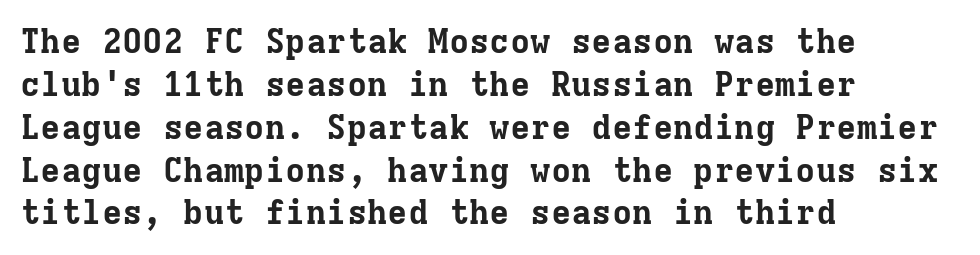
The image shows 34 px bold serif type, upright, monospaced; set left-aligned, normal line spacing (1.26x), normal letter spacing, not underlined; low stroke contrast and a medium x-height.
